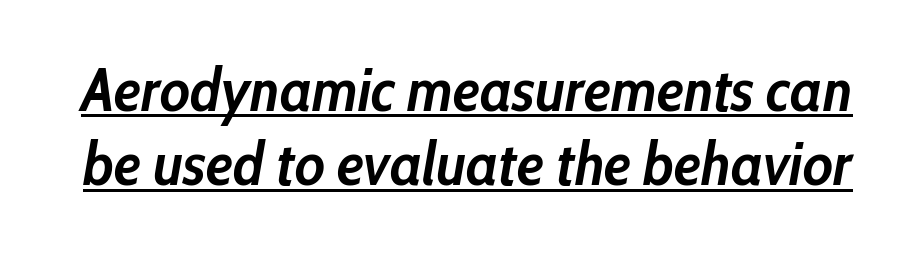
{"italic": "yes", "lean": "right", "slant_degrees": 10, "bold": "yes", "weight": "semibold", "width": "condensed", "stroke_contrast": "low", "x_height": "medium", "monospaced": "no", "underline": "yes", "line_spacing_ratio": 1.24, "letter_spacing": "normal", "letter_spacing_em": 0.0, "glyph_px": 60}
